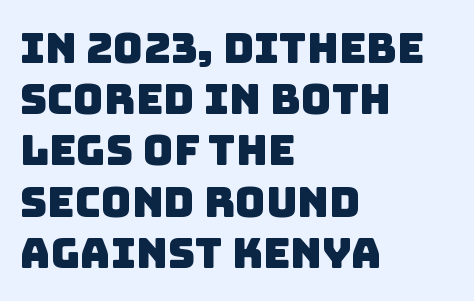
Anything drawn beneath the words? Only blank space. Nope, no serifs anywhere on these letters. Nobody touched the tracking dial on this one. Varying glyph widths throughout — classic text-font behaviour. All the whitespace from short lines collects on the right.
